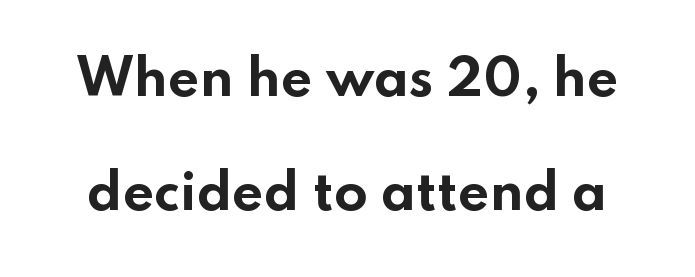
The image shows 49 px bold, wide sans-serif type, upright; set loose line spacing (2.33x), normal letter spacing, not underlined; low stroke contrast and a small x-height.
